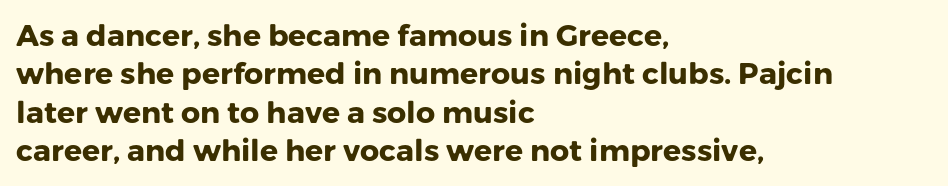
Nope, no serifs anywhere on these letters. Line spacing here is normal. These lines are set flush left with a ragged right edge. Stroke thickness is high; the sample reads as a true bold. Has an underline been added? It has not.
